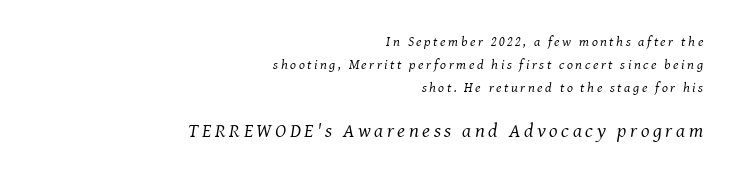
Caption: face not bold, strokes unweighted. Glance below the letters and you will spot only blank space. If you drew a ruler down the right edge, every line would touch it. There's an unmistakable incline to the writing here. Does the bottom block carry the larger type? Yes, it does.
